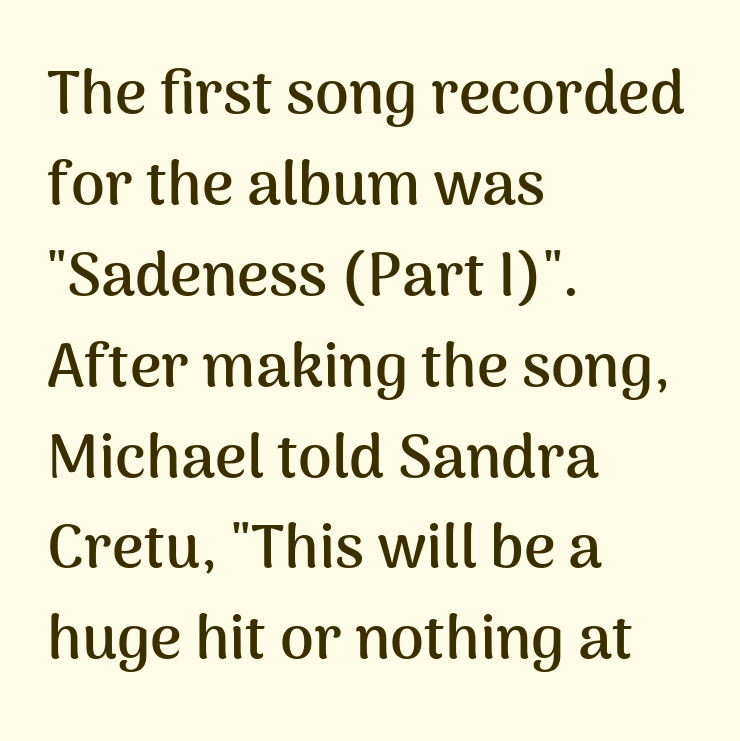
The image shows 61 px semibold sans-serif type, upright; set left-aligned, normal line spacing (1.49x), normal letter spacing, not underlined; medium stroke contrast and a medium x-height.
